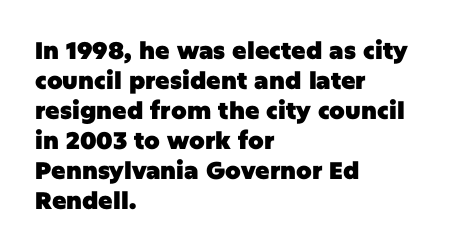
{"italic": "no", "bold": "yes", "underline": "no", "align": "left", "line_spacing": "normal", "line_spacing_ratio": 1.25, "letter_spacing": "normal", "letter_spacing_em": 0.0, "glyph_px": 24}
